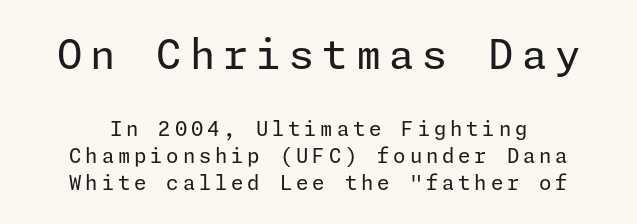
{"serif": "no", "italic": "no", "bold": "no", "weight": "regular", "width": "normal", "stroke_contrast": "low", "x_height": "medium", "underline": "no", "line_spacing": "normal", "line_spacing_ratio": 1.33, "larger_block": "first", "size_ratio": 2.05, "glyph_px": 41}
